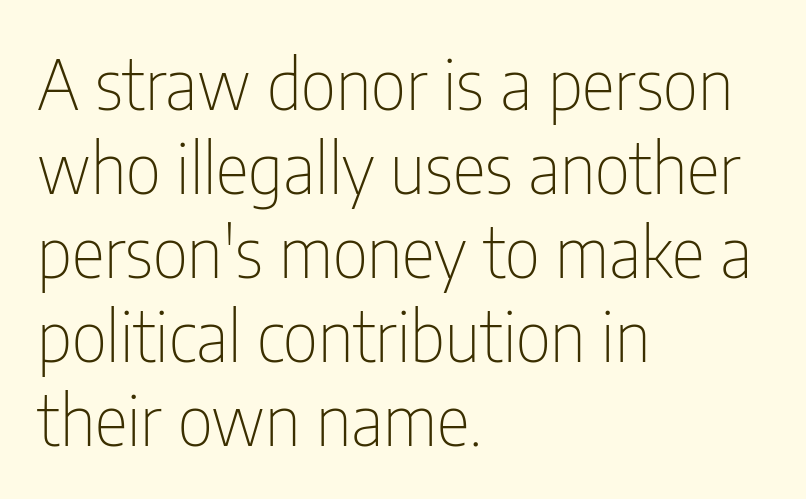
The image shows 70 px thin, condensed sans-serif type, upright; set left-aligned, line spacing 1.2x, normal letter spacing, not underlined; low stroke contrast and a medium x-height.
